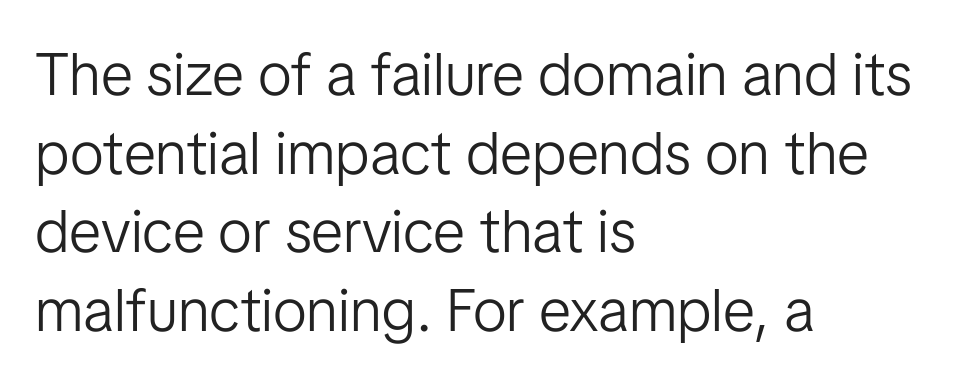
{"serif": "no", "italic": "no", "bold": "no", "weight": "light", "width": "normal", "stroke_contrast": "low", "x_height": "medium", "monospaced": "no", "underline": "no", "align": "left", "line_spacing": "normal", "line_spacing_ratio": 1.31, "letter_spacing": "normal", "letter_spacing_em": 0.0, "glyph_px": 60}
